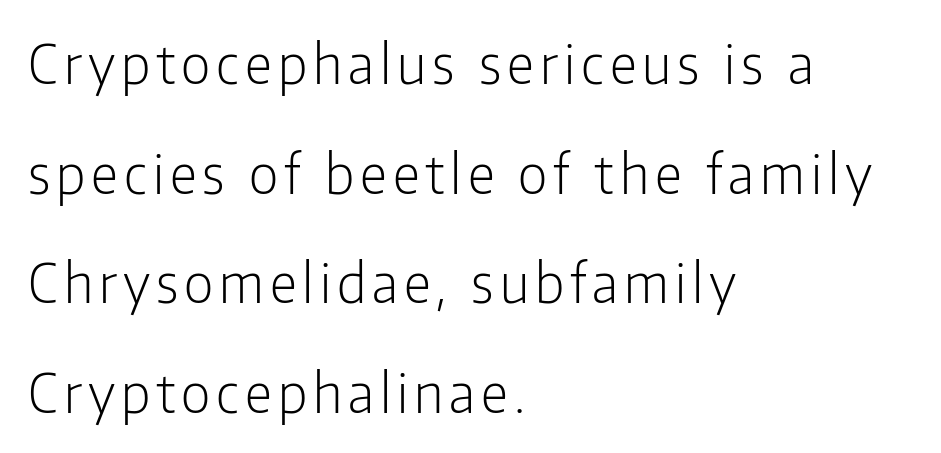
Q: Is the text bold? A: No.
Q: Is the text italic (slanted)? A: No, it is upright.
Q: Is the typeface a serif or a sans-serif typeface? A: Sans-serif.
Q: Is the text underlined? A: No.
Q: How is the paragraph aligned? A: Left-aligned.
Q: Is the spacing between lines tight, normal or loose? A: Loose.
Q: Width (condensed, normal, or wide)? A: Condensed.
Q: Stroke contrast? A: Low.
Q: x-height? A: Medium.
Q: Monospaced? A: No.
